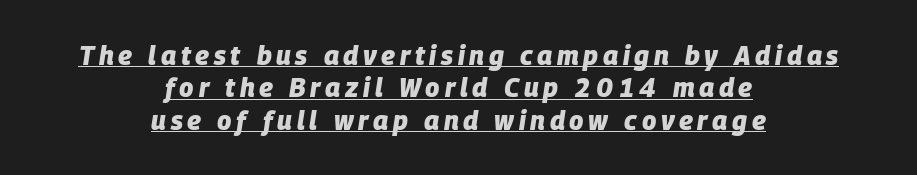
Q: Is the text bold? A: Yes.
Q: Is the text italic (slanted)? A: Yes, it leans right by about 9 degrees.
Q: Is the text underlined? A: Yes.
Q: How is the paragraph aligned? A: Centered.
Q: Is the spacing between lines tight, normal or loose? A: Normal.
